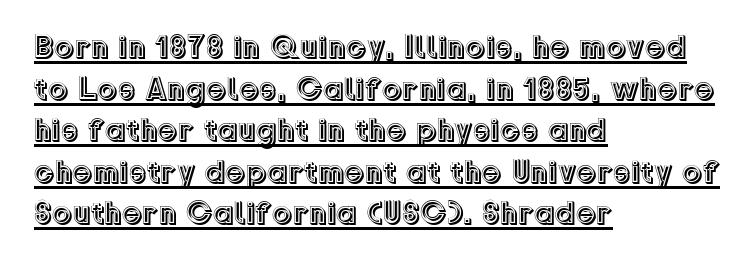
Interline gaps are of average width in this sample. The type sits square on the baseline with zero lean. Compared with typical body copy, the letter spacing here is the same. The passage is arranged the way most books set body copy — flush left. This is underlined copy, the kind a proofreader might mark for attention. Here the designer chose a conventional face with non-uniform glyph widths.
